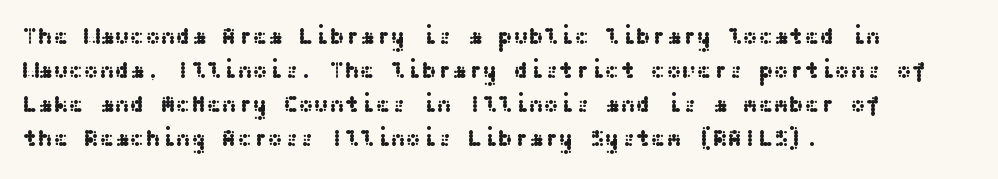
Q: Is the text italic (slanted)? A: No, it is upright.
Q: Is the text underlined? A: No.
Q: How is the paragraph aligned? A: Left-aligned.
Q: Is the spacing between letters normal or unusually wide? A: Normal.
Q: Is the spacing between lines tight, normal or loose? A: Normal.
